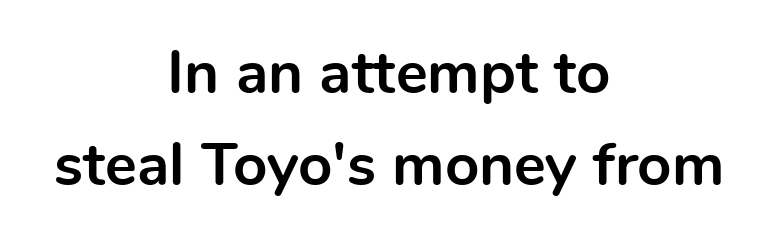
{"serif": "no", "italic": "no", "bold": "yes", "weight": "bold", "width": "normal", "x_height": "medium", "monospaced": "no", "underline": "no", "align": "center", "line_spacing": "normal", "line_spacing_ratio": 1.53, "letter_spacing": "normal", "letter_spacing_em": 0.0, "glyph_px": 60}
